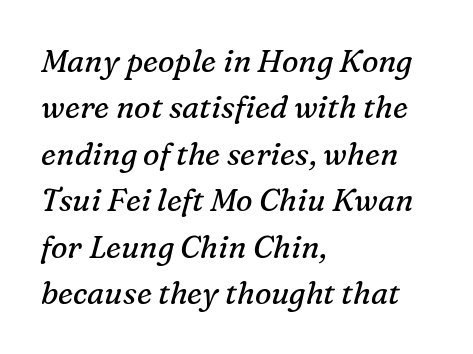
The image shows 31 px regular-weight serif type, italic (leaning right); set left-aligned, normal line spacing (1.5x), normal letter spacing, not underlined; medium stroke contrast and a medium x-height.
